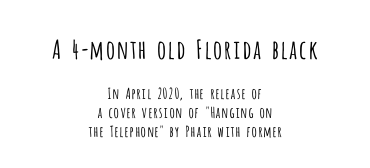
The image shows 26 px text type, upright; set centered, normal line spacing (1.27x), normal letter spacing, not underlined; the first (top) block is 1.73x larger.
